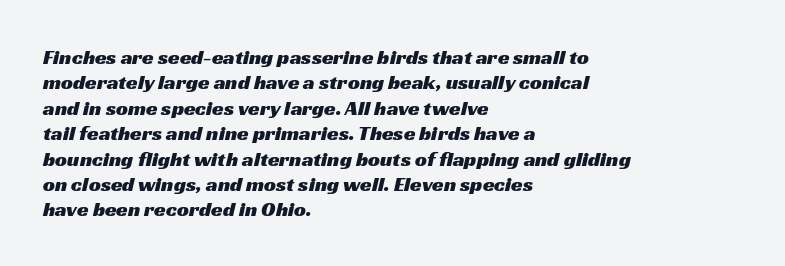
The gaps between neighbouring characters are ordinary and unremarkable. Anything drawn beneath the words? Only blank space. The rendering anchors every line to the left-hand side.
